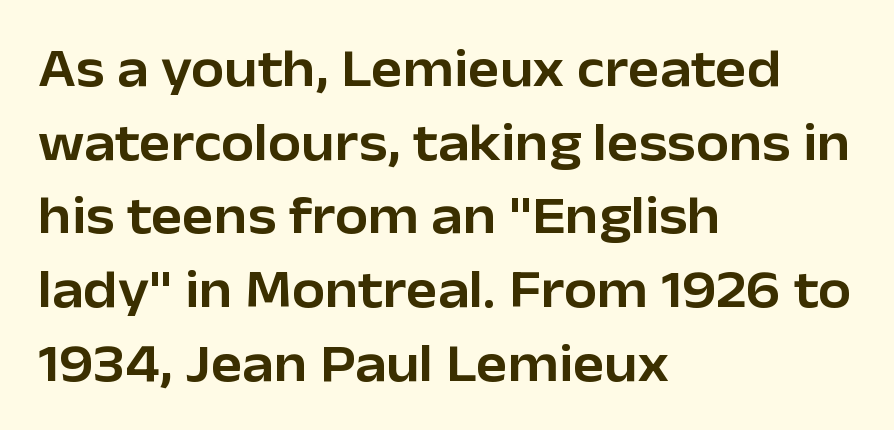
{"serif": "no", "italic": "no", "width": "normal", "stroke_contrast": "low", "x_height": "medium", "monospaced": "no", "underline": "no", "align": "left", "line_spacing": "normal", "line_spacing_ratio": 1.39, "letter_spacing": "normal", "letter_spacing_em": 0.0, "glyph_px": 53}
